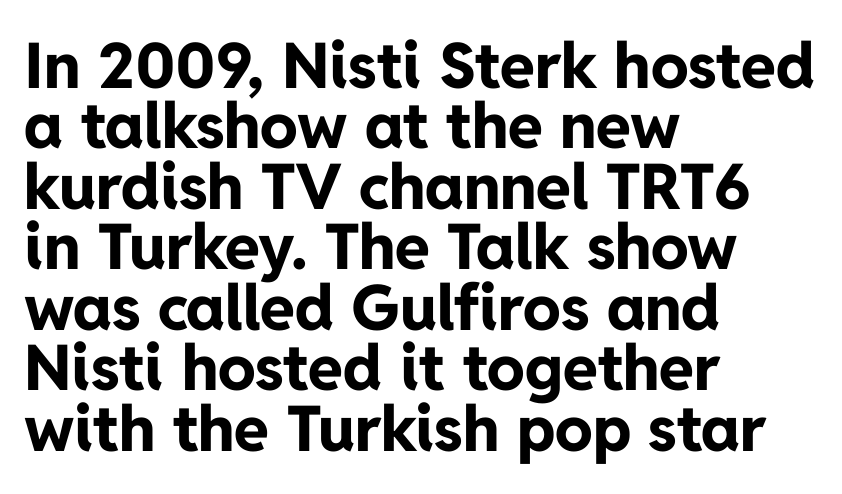
The image shows 63 px bold sans-serif type, upright; set left-aligned, tight line spacing (0.96x), normal letter spacing, not underlined; low stroke contrast and a medium x-height.
